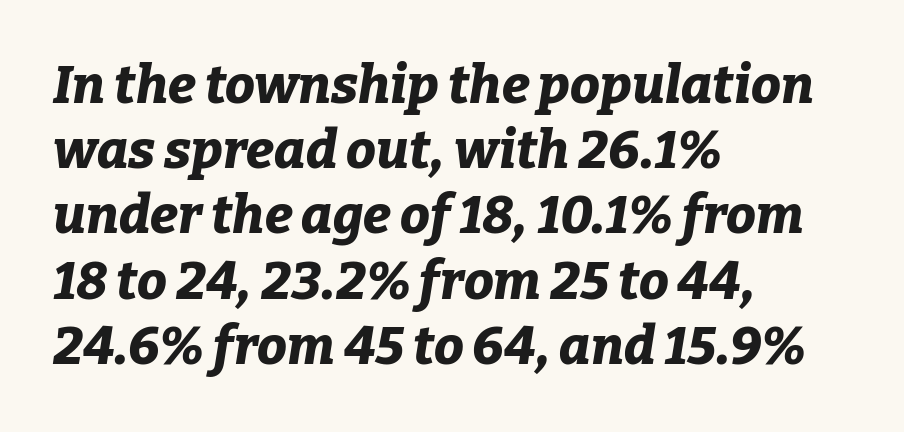
Q: Is the text bold? A: Yes.
Q: Is the text italic (slanted)? A: Yes, it leans right by about 9 degrees.
Q: Is the text underlined? A: No.
Q: How is the paragraph aligned? A: Left-aligned.
Q: Is the spacing between letters normal or unusually wide? A: Normal.
Q: Width (condensed, normal, or wide)? A: Normal.
Q: Stroke contrast? A: Low.
Q: x-height? A: Medium.
Q: Monospaced? A: No.
